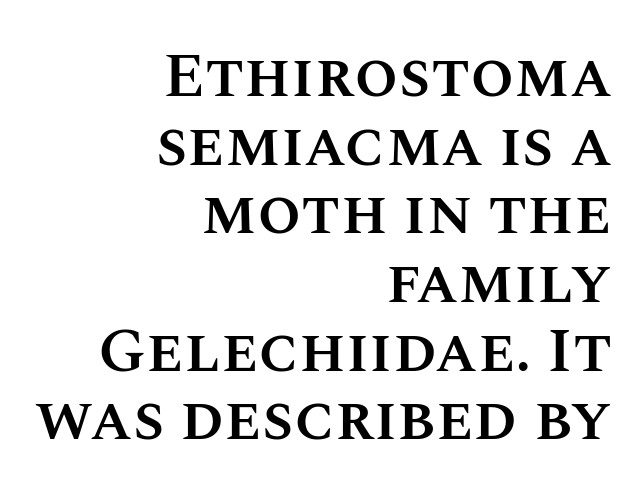
Q: Is the text bold? A: Semi-bold.
Q: Is the text italic (slanted)? A: No, it is upright.
Q: Is the text underlined? A: No.
Q: How is the paragraph aligned? A: Right-aligned.
Q: Is the spacing between letters normal or unusually wide? A: Normal.
Q: Is the spacing between lines tight, normal or loose? A: Tight.
Q: Width (condensed, normal, or wide)? A: Normal.
Q: Stroke contrast? A: Medium.
Q: x-height? A: Large.
Q: Monospaced? A: No.
